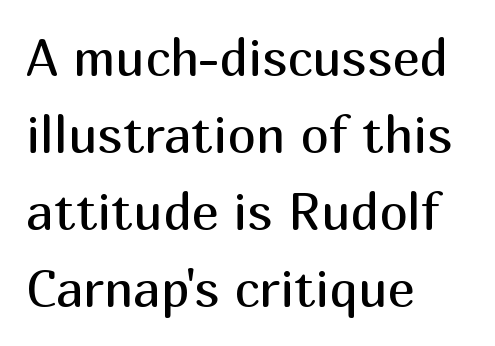
{"serif": "no", "italic": "no", "bold": "no", "weight": "regular", "width": "normal", "stroke_contrast": "medium", "x_height": "medium", "monospaced": "no", "underline": "no", "align": "left", "line_spacing": "normal", "line_spacing_ratio": 1.51, "letter_spacing": "normal", "letter_spacing_em": 0.0, "glyph_px": 51}
